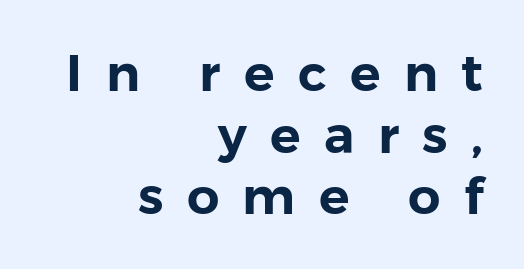
A typesetter would label this face a sans. Beneath every word, the page is bare. Between one letter and the next there's a generous, obvious gap. Here the designer chose a conventional face with non-uniform glyph widths.
